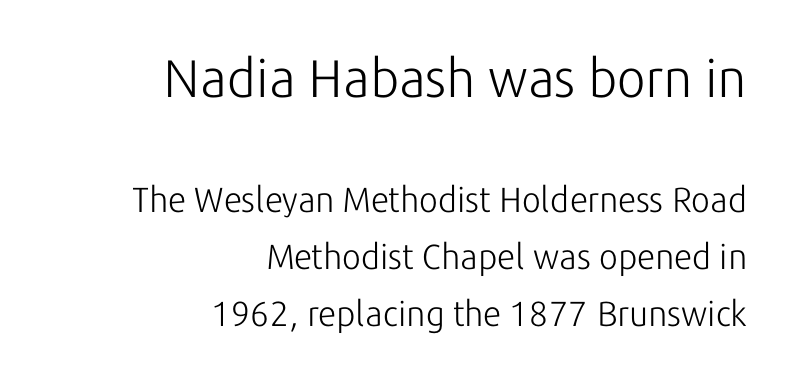
Think of a printed novel: that variable character pitch is what you see here. Check under the words: just untouched page. Rows of type keep a routine distance in the vertical direction. These glyphs show unthickened strokes, regular width or finer. It's the straight-up-and-down kind of type. This rendering employs a face without finishing strokes, i.e., a sans-serif.
